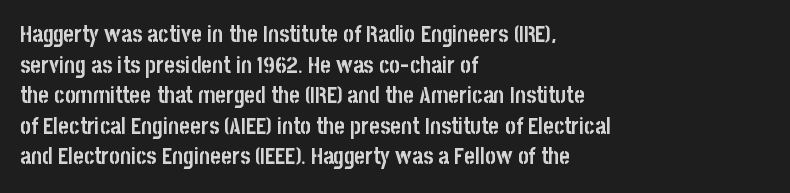
Q: Is the text bold? A: Yes.
Q: Is the text italic (slanted)? A: No, it is upright.
Q: Is the text underlined? A: No.
Q: How is the paragraph aligned? A: Left-aligned.
Q: Is the spacing between letters normal or unusually wide? A: Normal.
Q: Is the spacing between lines tight, normal or loose? A: Normal.
